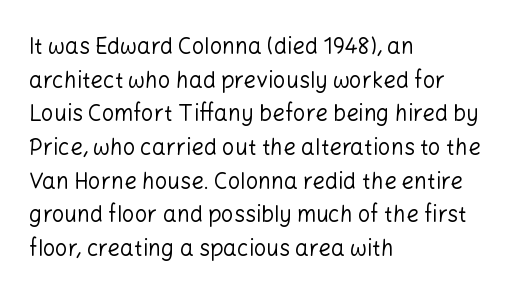
Q: Is the text bold? A: No.
Q: Is the text italic (slanted)? A: No, it is upright.
Q: Is the text underlined? A: No.
Q: How is the paragraph aligned? A: Left-aligned.
Q: Is the spacing between letters normal or unusually wide? A: Normal.
Q: Is the spacing between lines tight, normal or loose? A: Normal.
